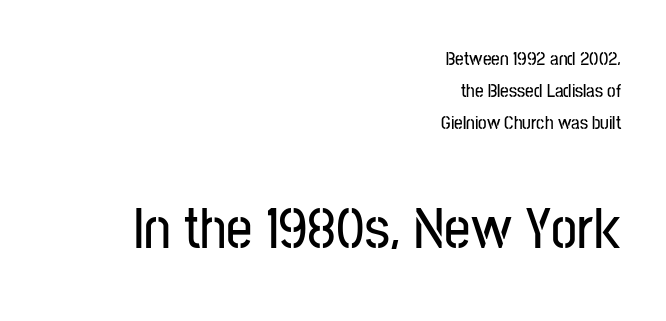
Q: Is the text italic (slanted)? A: No, it is upright.
Q: Is the typeface a serif or a sans-serif typeface? A: Sans-serif.
Q: Is the text underlined? A: No.
Q: How is the paragraph aligned? A: Right-aligned.
Q: Is the spacing between letters normal or unusually wide? A: Normal.
Q: Is the spacing between lines tight, normal or loose? A: Normal.
Q: Which block of text is set in a larger size, the first (top) or the second (bottom)? A: The second (bottom) one.
Q: Width (condensed, normal, or wide)? A: Condensed.
Q: Stroke contrast? A: Low.
Q: x-height? A: Medium.
Q: Monospaced? A: No.
